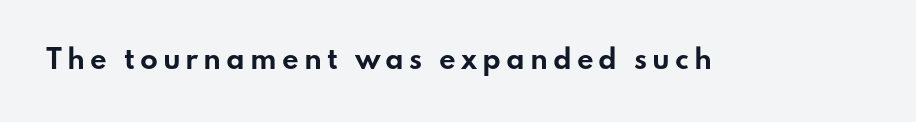
The image shows 26 px bold type, upright; set not underlined.
